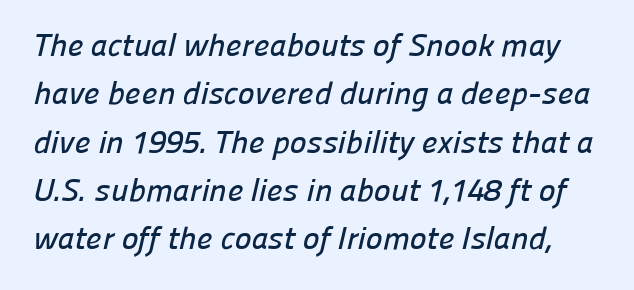
Q: Is the typeface a serif or a sans-serif typeface? A: Sans-serif.
Q: Is the text underlined? A: No.
Q: Is the spacing between letters normal or unusually wide? A: Normal.
Q: Is the spacing between lines tight, normal or loose? A: Normal.
Q: Width (condensed, normal, or wide)? A: Normal.
Q: Stroke contrast? A: Low.
Q: x-height? A: Medium.
Q: Monospaced? A: No.
